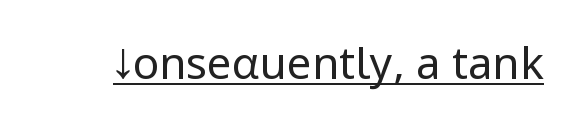
Q: Is the text bold? A: No.
Q: Is the text italic (slanted)? A: No, it is upright.
Q: Is the typeface a serif or a sans-serif typeface? A: Sans-serif.
Q: Is the text underlined? A: Yes.
Q: Is the spacing between letters normal or unusually wide? A: Normal.
Q: Width (condensed, normal, or wide)? A: Condensed.
Q: Stroke contrast? A: Low.
Q: x-height? A: Large.
Q: Monospaced? A: No.
